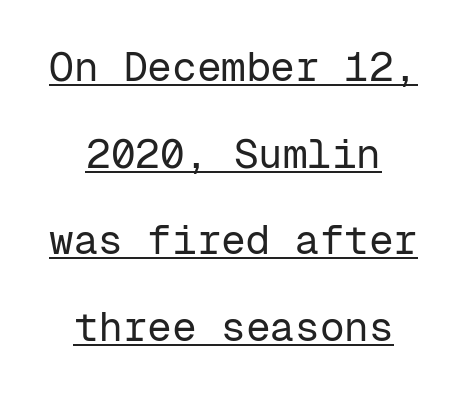
The image shows 41 px regular-weight sans-serif type, upright, monospaced; set centered, loose line spacing (2.11x), normal letter spacing, underlined; low stroke contrast and a medium x-height.
